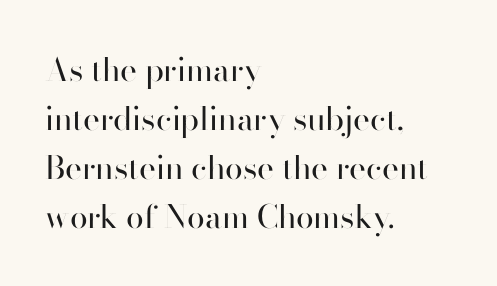
{"serif": "no", "italic": "no", "bold": "no", "weight": "regular", "width": "normal", "stroke_contrast": "high", "x_height": "small", "monospaced": "no", "underline": "no", "align": "left", "line_spacing": "normal", "line_spacing_ratio": 1.53, "letter_spacing": "normal", "letter_spacing_em": 0.0, "glyph_px": 32}
